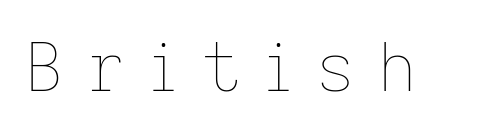
There is plenty of visible air inserted between adjacent glyphs. This reads as an unemphasized weight, regular at the heaviest. The passage shown is typed in a proportional face where columns would drift. Does the lettering tilt? It doesn't — this is upright.
